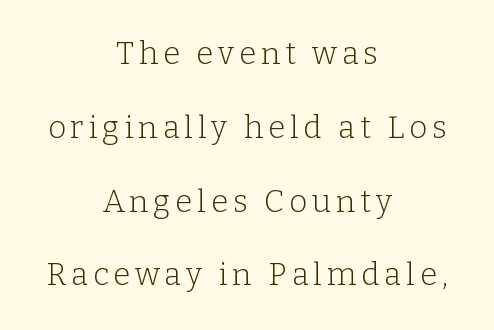
The image shows 31 px light serif type, upright; set centered, loose line spacing (2.38x), not underlined; low stroke contrast and a medium x-height.
